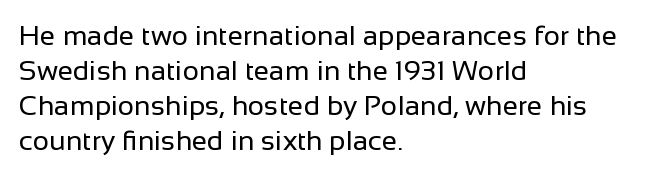
Visually the block forms a straight wall on the left and a jagged coastline on the right. Interline gaps are of average width in this sample. The font family rendered here belongs to the sans-serif group. No chunkiness to these letters — they're not bold. Style check: upright.
